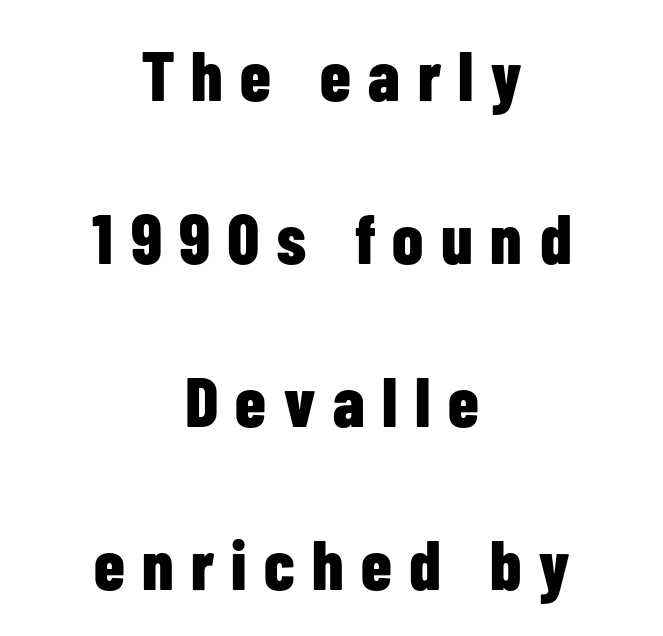
{"serif": "no", "italic": "no", "bold": "yes", "weight": "bold", "width": "condensed", "stroke_contrast": "low", "x_height": "medium", "monospaced": "no", "underline": "no", "align": "center", "line_spacing": "loose", "line_spacing_ratio": 2.33, "letter_spacing": "wide", "letter_spacing_em": 0.25, "glyph_px": 70}
